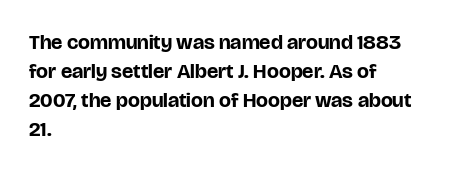
The lines are quadded left. These lines keep a tight, regular rhythm from letter to letter. The gap between lines stays unmarked. It's the straight-up-and-down kind of type. The rendering uses a moderate line-height, typical for paragraphs. Pretty heavy lettering here — definitely bold.
